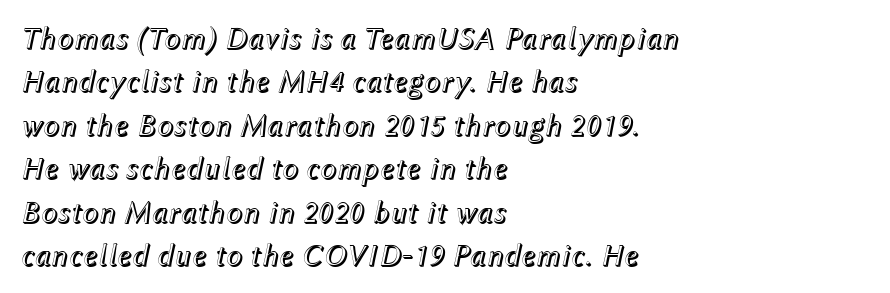
Between one letter and the next there's only the usual sliver of space. Proportional: the letters do not fall into vertical columns. What's the leading like? Ordinary, nothing unusual. This sample is left-justified, so line endings fall wherever the words run out.
